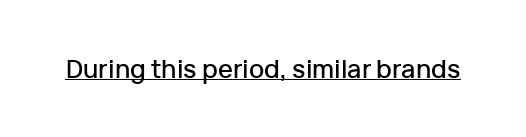
You can tell it's not italic because the verticals are truly vertical. Honestly, the letter spacing is just normal — you wouldn't notice it. Students, observe the line beneath the letters — that is underlining.
